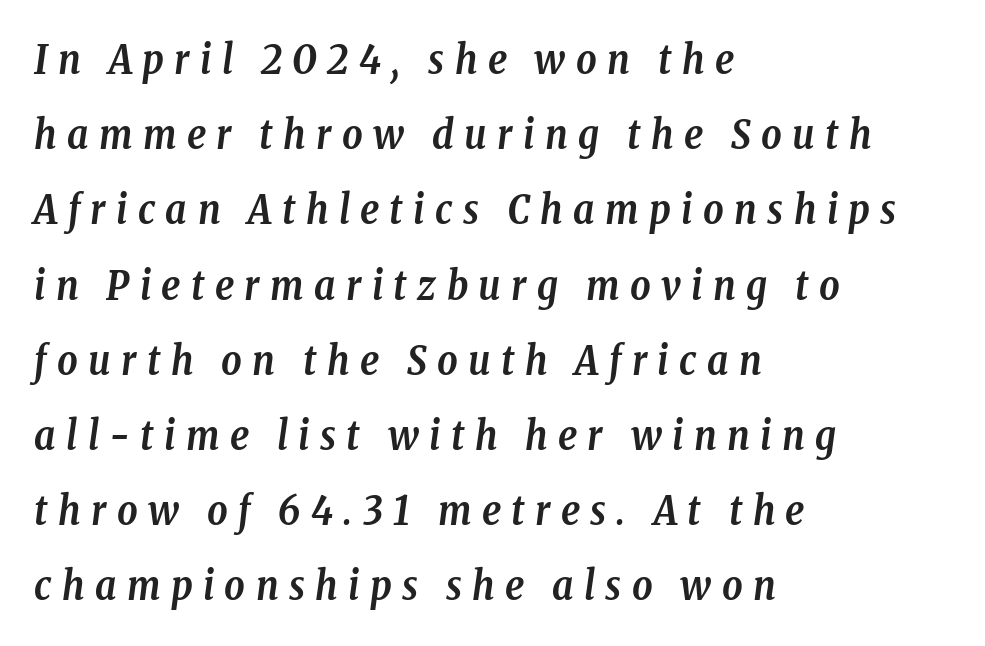
The compositor pushed each line to the left boundary. Posture: slanted. The strokes are fattened all the way to bold. Any mark beneath the type? The region is blank.
